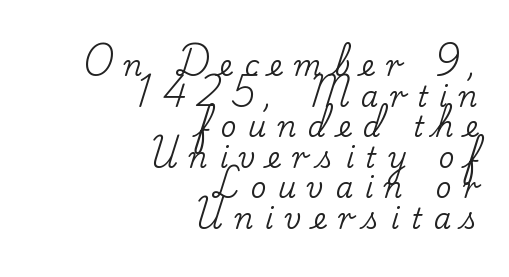
The image shows 28 px serif type; set right-aligned, tight line spacing (1.09x), unusually wide letter spacing (+0.41 em), not underlined; low stroke contrast and a small x-height.
